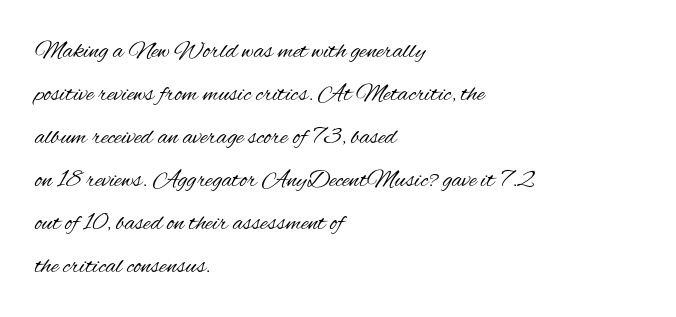
No letter is thick-stroked: the sample isn't bold. No extra tracking has been applied to these lines. Is the block centered? No — it sits flush against the left margin. Nobody drew a line under any word here.
